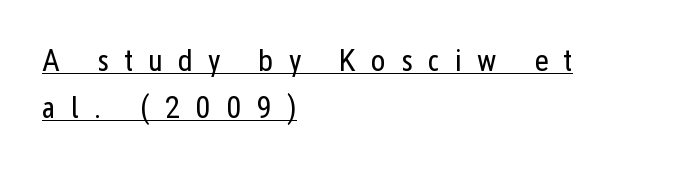
Q: Is the text bold? A: No.
Q: Is the text italic (slanted)? A: No, it is upright.
Q: Is the typeface a serif or a sans-serif typeface? A: Sans-serif.
Q: Is the text underlined? A: Yes.
Q: How is the paragraph aligned? A: Left-aligned.
Q: Is the spacing between letters normal or unusually wide? A: Unusually wide.
Q: Is the spacing between lines tight, normal or loose? A: Normal.
Q: Width (condensed, normal, or wide)? A: Condensed.
Q: Stroke contrast? A: Low.
Q: x-height? A: Medium.
Q: Monospaced? A: No.
